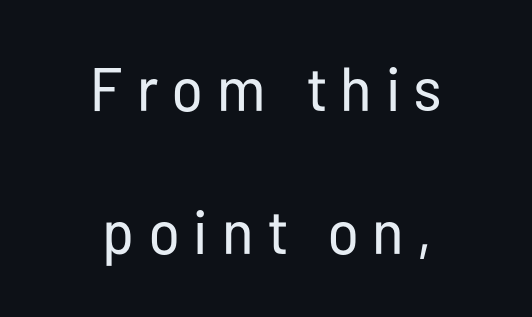
Q: Is the text bold? A: No.
Q: Is the text italic (slanted)? A: No, it is upright.
Q: Is the typeface a serif or a sans-serif typeface? A: Sans-serif.
Q: Is the text underlined? A: No.
Q: How is the paragraph aligned? A: Centered.
Q: Is the spacing between letters normal or unusually wide? A: Unusually wide.
Q: Is the spacing between lines tight, normal or loose? A: Loose.
Q: Width (condensed, normal, or wide)? A: Condensed.
Q: Stroke contrast? A: Low.
Q: x-height? A: Medium.
Q: Monospaced? A: No.
